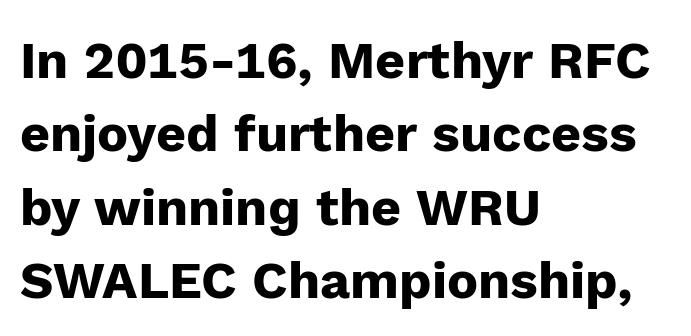
{"serif": "no", "italic": "no", "bold": "yes", "weight": "heavy", "width": "normal", "stroke_contrast": "low", "x_height": "medium", "monospaced": "no", "underline": "no", "align": "left", "line_spacing": "normal", "line_spacing_ratio": 1.41, "letter_spacing": "normal", "letter_spacing_em": 0.0, "glyph_px": 52}
